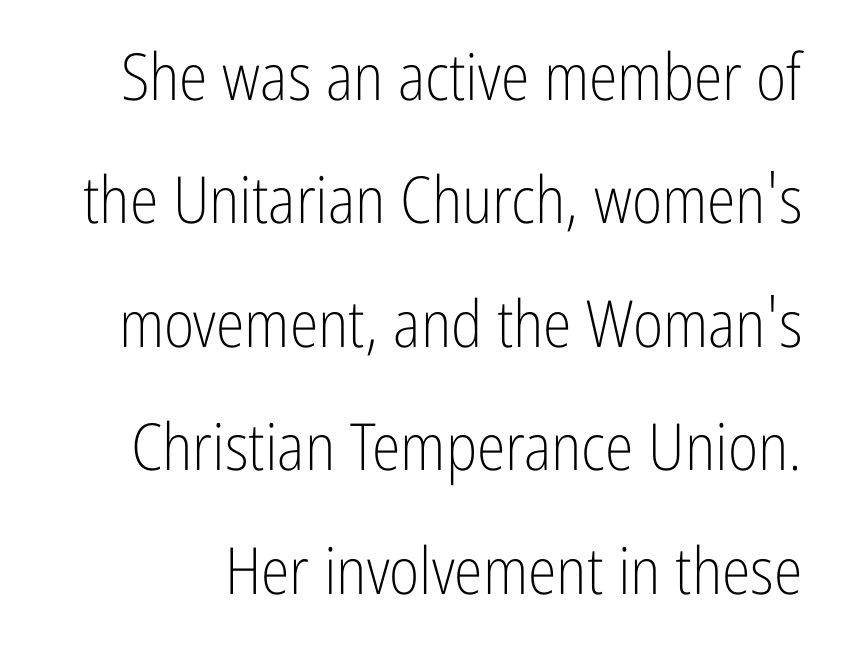
{"serif": "no", "italic": "no", "bold": "no", "weight": "light", "width": "condensed", "stroke_contrast": "low", "x_height": "medium", "monospaced": "no", "underline": "no", "line_spacing": "loose", "line_spacing_ratio": 1.9, "letter_spacing": "normal", "letter_spacing_em": 0.0, "glyph_px": 65}
